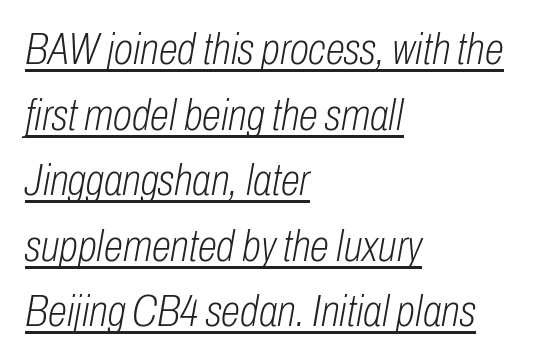
The letterforms sit shoulder to shoulder at normal distance. This sample has the flowing, uneven cadence of proportional lettering. Somebody hit Ctrl+U on this one — the words are underlined. The characters are drawn with everyday or finer stroke widths.
